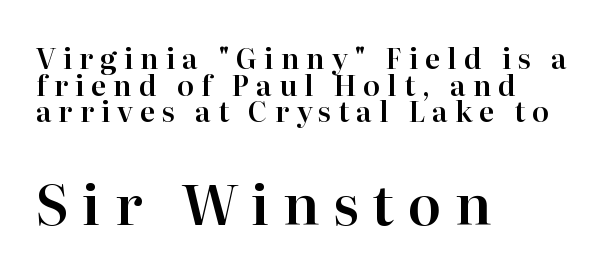
The image shows 55 px serif type, upright; set left-aligned, tight line spacing (0.95x), unusually wide letter spacing (+0.25 em), not underlined; the second (bottom) block is 1.96x larger; high stroke contrast and a medium x-height.
